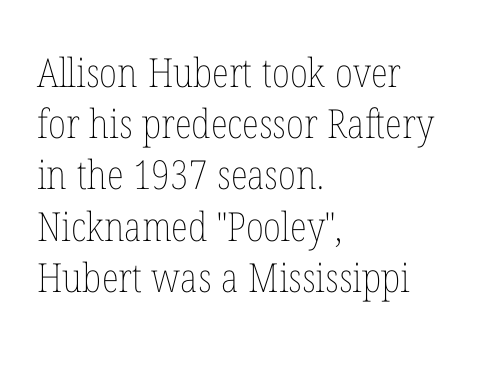
{"italic": "no", "bold": "no", "weight": "thin", "width": "condensed", "stroke_contrast": "low", "x_height": "medium", "monospaced": "no", "underline": "no", "align": "left", "line_spacing": "normal", "line_spacing_ratio": 1.28, "letter_spacing": "normal", "letter_spacing_em": 0.0, "glyph_px": 40}
